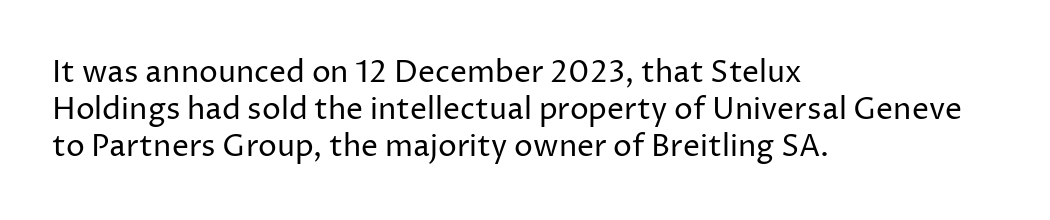
The image shows 30 px regular-weight sans-serif type, upright; set left-aligned, line spacing 1.23x, normal letter spacing, not underlined; low stroke contrast and a medium x-height.
